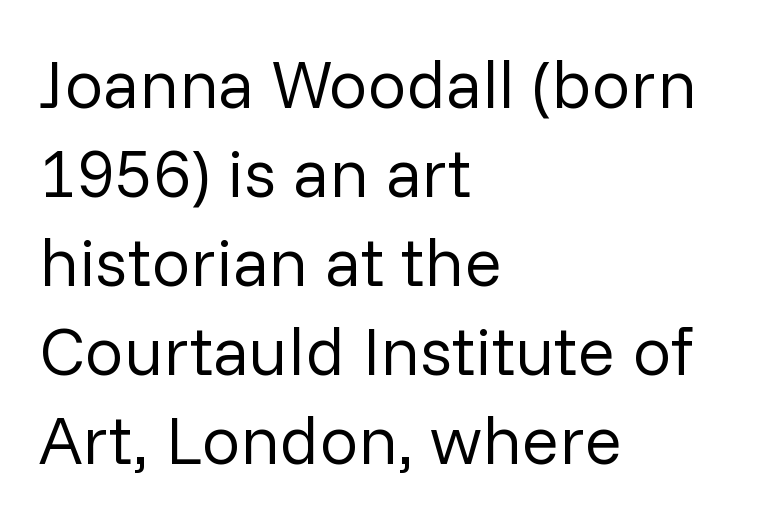
The image shows 69 px regular-weight sans-serif type, upright; set left-aligned, normal line spacing (1.29x), normal letter spacing, not underlined; low stroke contrast and a medium x-height.
